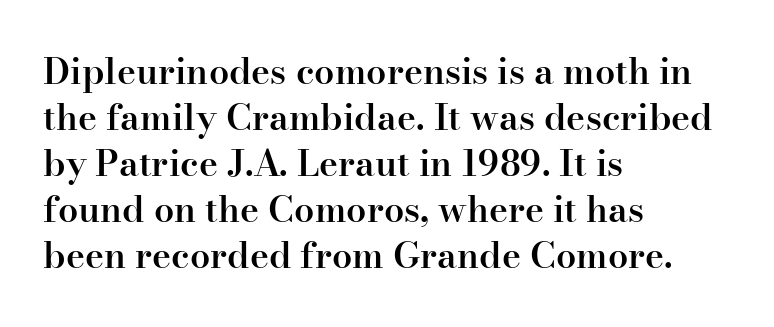
Is the type bold? Partly — it's a semibold, heavier than regular but not fully bold. Ordinary non-slanted type is in use. Rule under the text: the space is simply empty. Is there much room between lines? A standard amount, neither cramped nor airy. The paragraph shown leans on its left margin.
